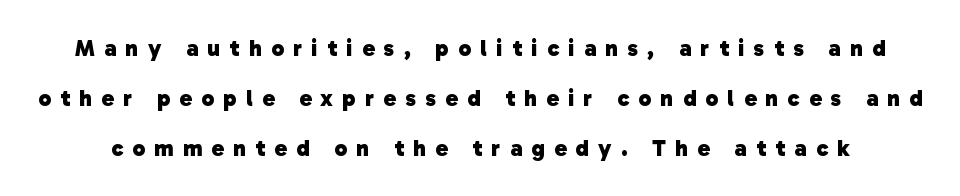
Q: Is the text bold? A: Yes.
Q: Is the text underlined? A: No.
Q: Is the spacing between letters normal or unusually wide? A: Unusually wide.
Q: Is the spacing between lines tight, normal or loose? A: Loose.
